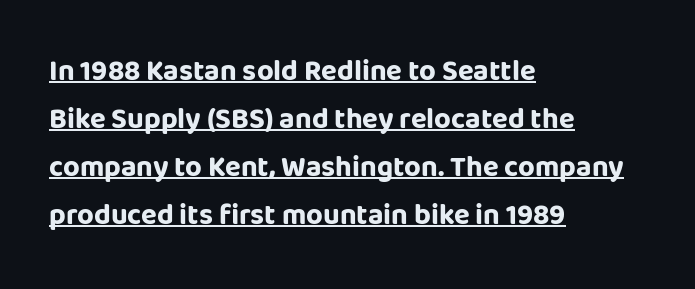
The type sits square on the baseline with zero lean. Every word sits above its own underline. Default kerning and tracking; the words read as compact shapes. Teacher's note: observe the even left margin — that is flush-left alignment.
